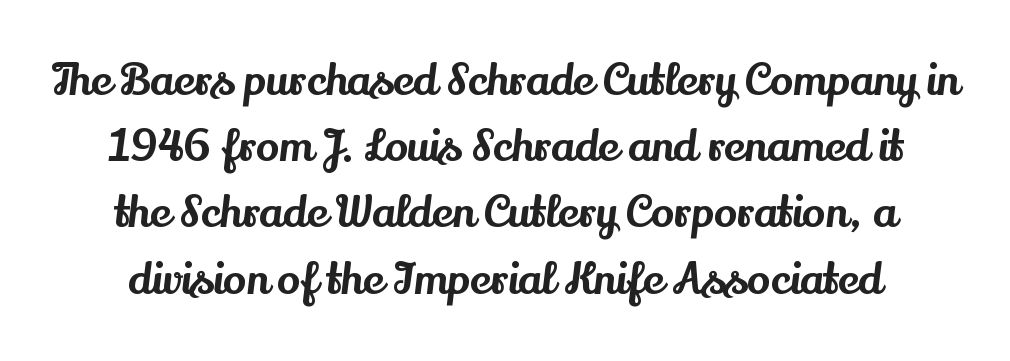
Q: Is the text italic (slanted)? A: Yes.
Q: Is the typeface a serif or a sans-serif typeface? A: Serif.
Q: Is the text underlined? A: No.
Q: Is the spacing between letters normal or unusually wide? A: Normal.
Q: Is the spacing between lines tight, normal or loose? A: Normal.
Q: Width (condensed, normal, or wide)? A: Normal.
Q: Stroke contrast? A: Medium.
Q: x-height? A: Small.
Q: Monospaced? A: No.
